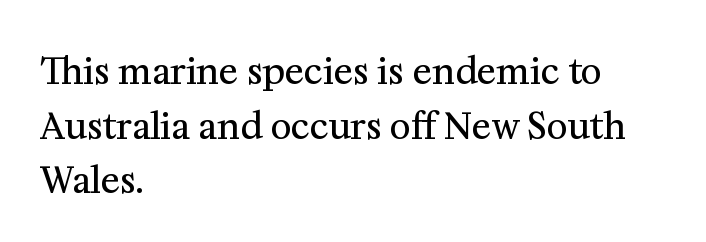
In terms of posture, this sample is upright. The letterforms sit shoulder to shoulder at normal distance. Note the varied advance widths — an 'i' is clearly narrower than an 'm'. Classification — serif. In CSS terms this would be text-align: left. In terms of leading, this rendering sits right in the middle.
